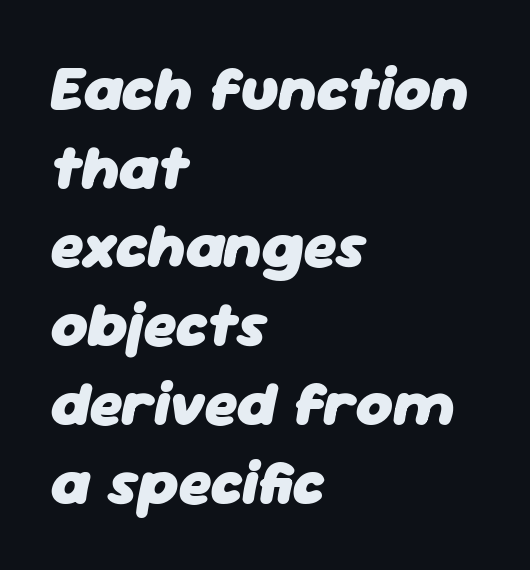
The image shows 63 px heavy type, italic (leaning right); set left-aligned, normal line spacing (1.25x), normal letter spacing, not underlined; low stroke contrast and a medium x-height.
